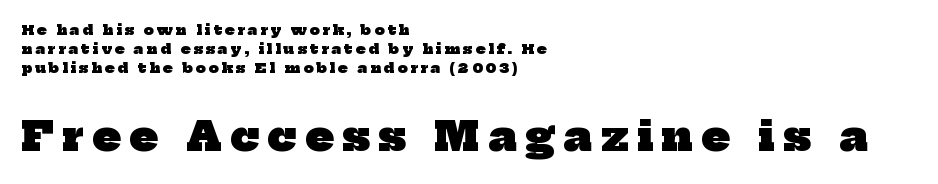
Does the bottom block carry the larger type? Yes, it does. Type without underlining. The lines in this sample share a left origin and differ only in where they stop. Do the characters align in a grid? No, the font is proportional. Leading matches the norm, producing a regular column.
